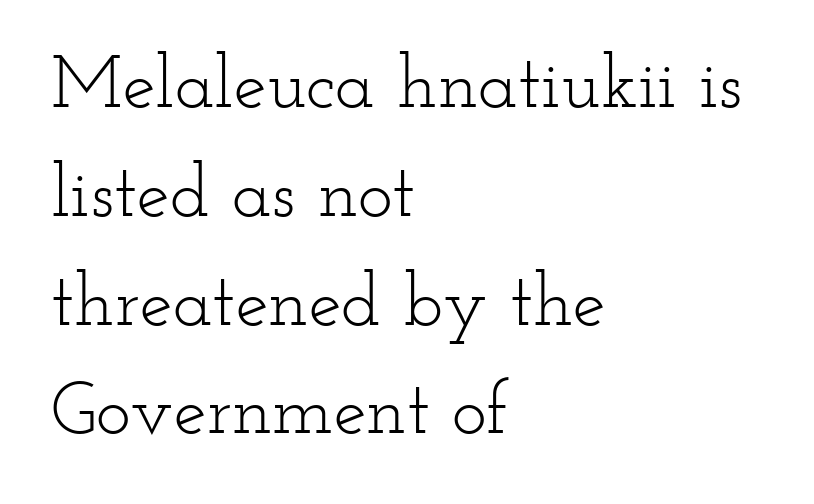
Anything drawn beneath the words? Only blank space. The letters carry serifs — small finishing strokes at the ends of their stems. Does the leading feel generous? No, just average. Counters stay open thanks to moderate or lighter strokes.
